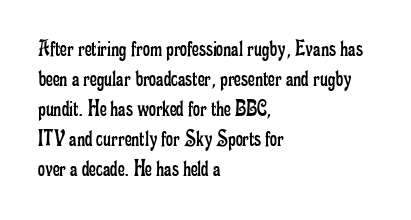
Honestly, there is no underline to notice here at all. The font's upright variant was chosen for this text. Horizontally, the lines are justified to the leading edge only. Bold? No — there's no thickening of the strokes.
